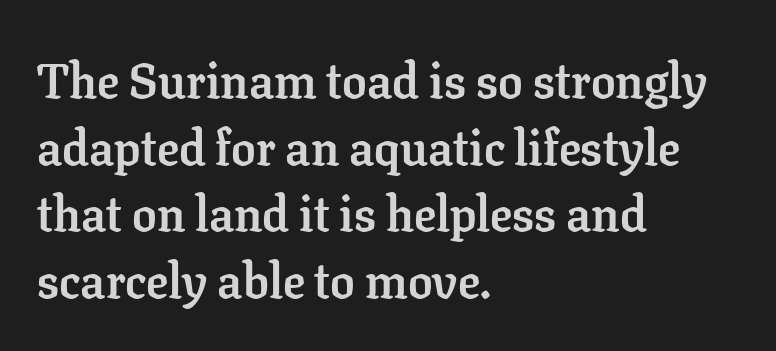
{"serif": "yes", "italic": "no", "bold": "yes", "weight": "semibold", "width": "normal", "stroke_contrast": "low", "x_height": "medium", "monospaced": "no", "underline": "no", "align": "left", "line_spacing": "normal", "line_spacing_ratio": 1.36, "letter_spacing": "normal", "letter_spacing_em": 0.0, "glyph_px": 49}
